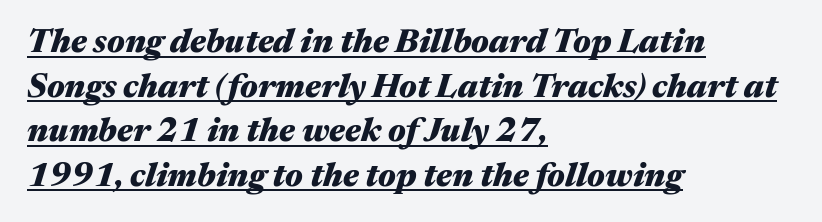
{"italic": "yes", "lean": "right", "slant_degrees": 17, "bold": "yes", "weight": "heavy", "width": "wide", "stroke_contrast": "medium", "x_height": "medium", "monospaced": "no", "underline": "yes", "align": "left", "line_spacing": "normal", "line_spacing_ratio": 1.35, "letter_spacing": "normal", "letter_spacing_em": 0.0, "glyph_px": 33}
